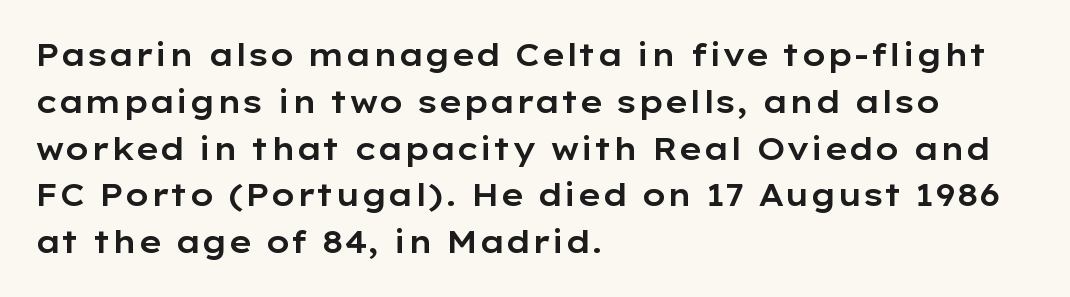
Q: Is the text italic (slanted)? A: No, it is upright.
Q: Is the typeface a serif or a sans-serif typeface? A: Sans-serif.
Q: Is the text underlined? A: No.
Q: How is the paragraph aligned? A: Left-aligned.
Q: Is the spacing between letters normal or unusually wide? A: Normal.
Q: Is the spacing between lines tight, normal or loose? A: Normal.
Q: Width (condensed, normal, or wide)? A: Wide.
Q: Stroke contrast? A: Low.
Q: x-height? A: Medium.
Q: Monospaced? A: No.
